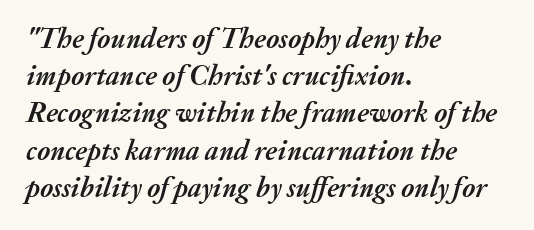
{"italic": "yes", "lean": "right", "slant_degrees": 20, "bold": "yes", "weight": "semibold", "width": "normal", "stroke_contrast": "medium", "x_height": "medium", "monospaced": "no", "underline": "no", "align": "left", "line_spacing": "normal", "line_spacing_ratio": 1.33, "letter_spacing": "normal", "letter_spacing_em": 0.0, "glyph_px": 28}
